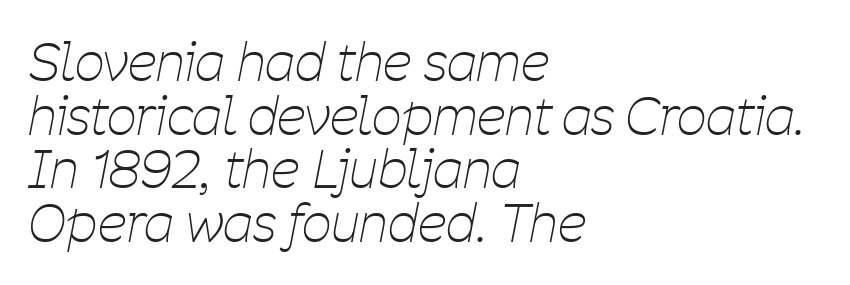
The image shows 52 px thin, condensed type, italic (leaning right); set left-aligned, tight line spacing (1.03x), normal letter spacing, not underlined; low stroke contrast and a medium x-height.
